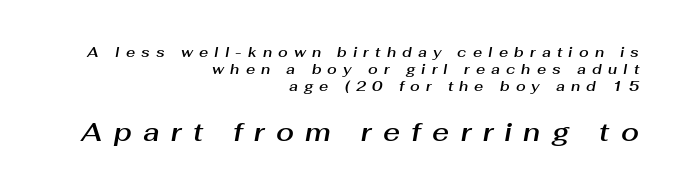
The image shows 26 px text type, italic (leaning right); set right-aligned, line spacing 1.23x, unusually wide letter spacing (+0.44 em), not underlined; the second (bottom) block is 1.86x larger.
